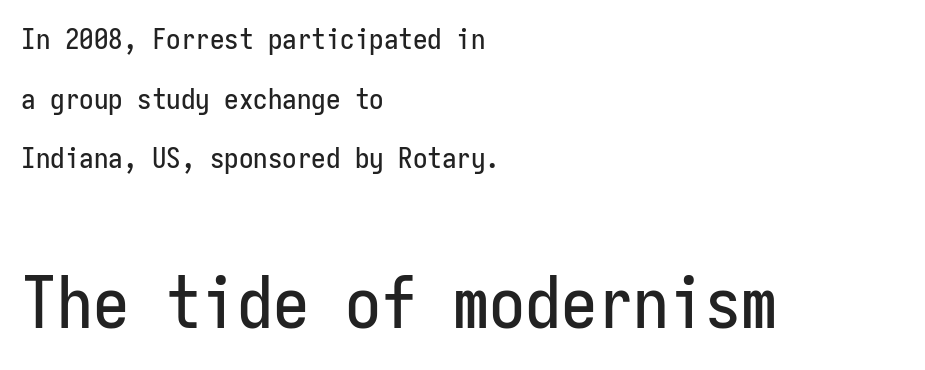
You could fit nearly another row in the gap between these rows. The passage shown is typed in a monospace face where columns stay perfectly aligned. The type family on display is of the sans-serif kind. The more generous point size was reserved for the lower chunk. The type sits square on the baseline with zero lean. Standard letterfit; no display-style spreading of the glyphs.
